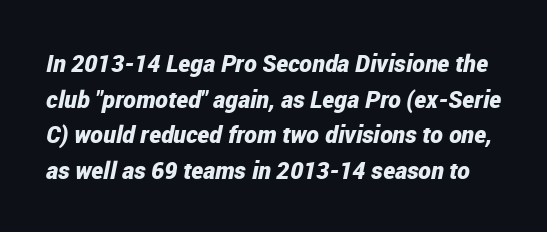
{"italic": "yes", "lean": "right", "slant_degrees": 12, "bold": "yes", "underline": "no", "line_spacing": "normal", "line_spacing_ratio": 1.48, "letter_spacing": "normal", "letter_spacing_em": 0.0, "glyph_px": 24}
